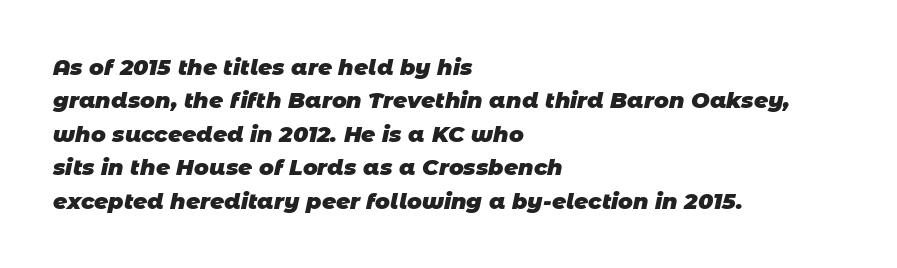
Q: Is the text bold? A: Yes.
Q: Is the text underlined? A: No.
Q: How is the paragraph aligned? A: Left-aligned.
Q: Is the spacing between letters normal or unusually wide? A: Normal.
Q: Is the spacing between lines tight, normal or loose? A: Normal.
